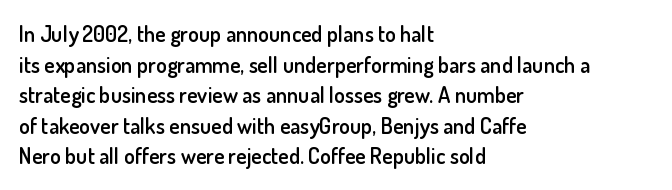
Q: Is the text bold? A: Semi-bold.
Q: Is the text italic (slanted)? A: No, it is upright.
Q: Is the text underlined? A: No.
Q: How is the paragraph aligned? A: Left-aligned.
Q: Is the spacing between letters normal or unusually wide? A: Normal.
Q: Is the spacing between lines tight, normal or loose? A: Normal.
